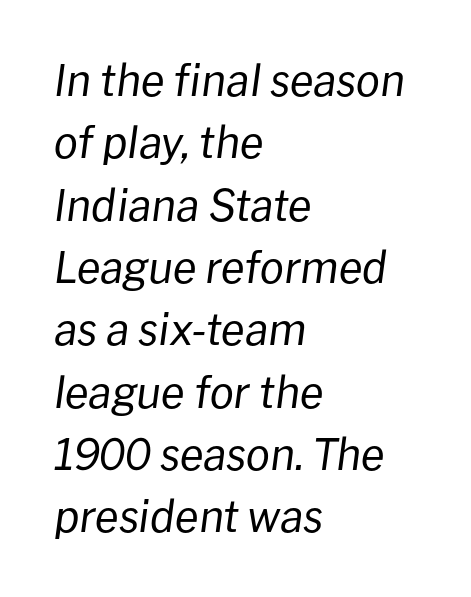
The image shows 43 px regular-weight type, italic (leaning right); set left-aligned, normal line spacing (1.45x), normal letter spacing, not underlined; low stroke contrast and a medium x-height.
